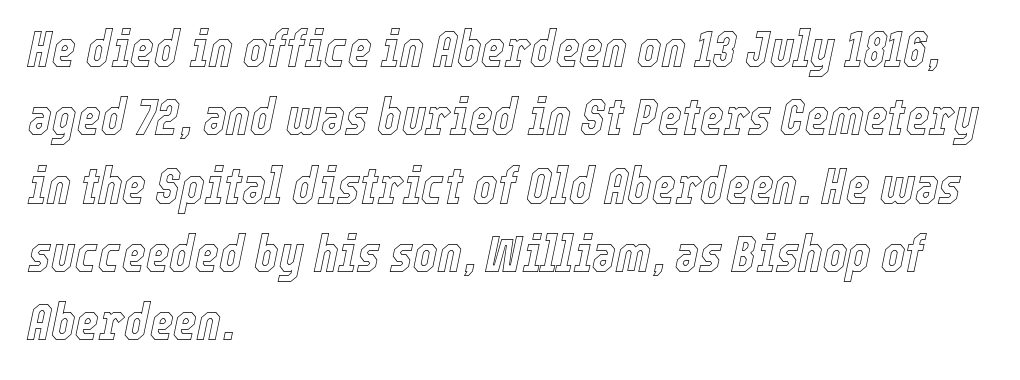
Glyph-to-glyph distance matches everyday printed text. Each new line begins a customary step beneath the previous one. The strip under each line holds only bare page. The passage shown is typed in a proportional face where columns would drift. Layout note: lines flush left.
